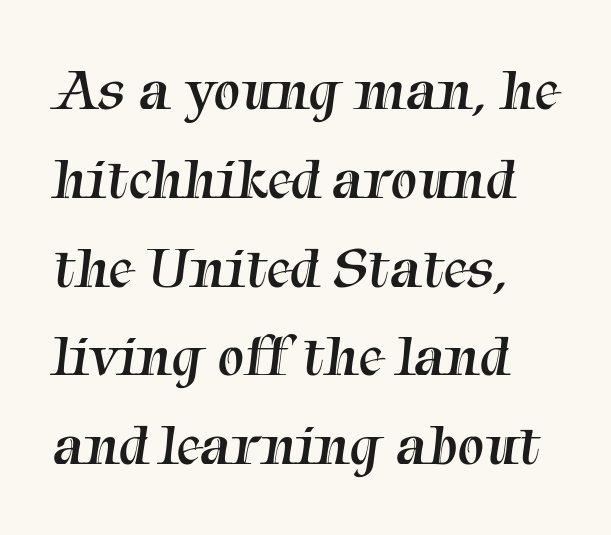
Q: Is the text bold? A: No.
Q: Is the typeface a serif or a sans-serif typeface? A: Serif.
Q: Is the text underlined? A: No.
Q: How is the paragraph aligned? A: Left-aligned.
Q: Is the spacing between letters normal or unusually wide? A: Normal.
Q: Is the spacing between lines tight, normal or loose? A: Normal.
Q: Width (condensed, normal, or wide)? A: Normal.
Q: Stroke contrast? A: Medium.
Q: x-height? A: Medium.
Q: Monospaced? A: No.
